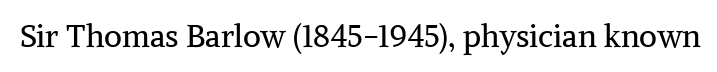
The image shows 31 px regular-weight serif type, upright; set normal letter spacing, not underlined; medium stroke contrast and a medium x-height.
